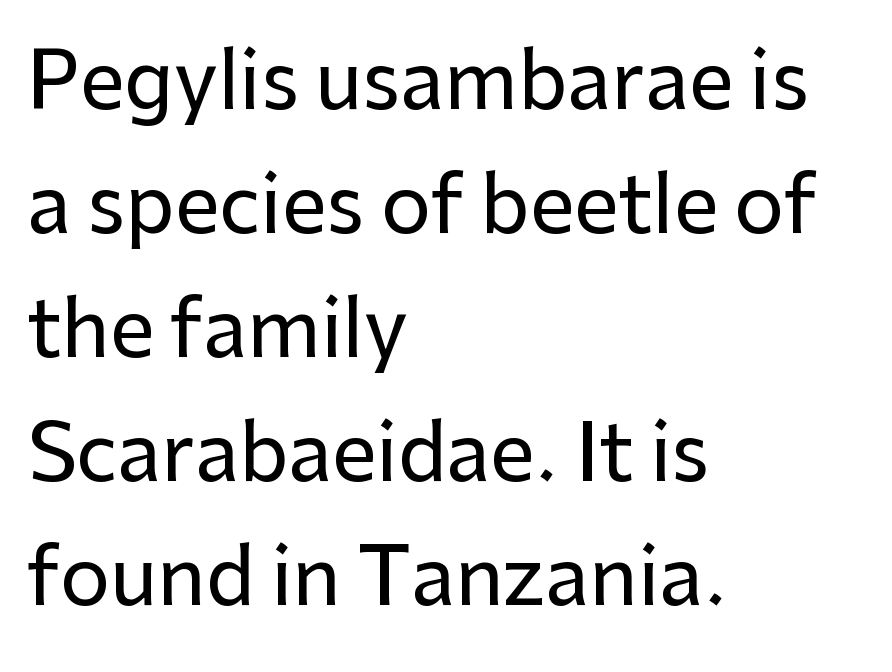
{"serif": "no", "italic": "no", "width": "normal", "stroke_contrast": "low", "x_height": "medium", "monospaced": "no", "underline": "no", "align": "left", "line_spacing": "normal", "line_spacing_ratio": 1.57, "letter_spacing": "normal", "letter_spacing_em": 0.0, "glyph_px": 79}
